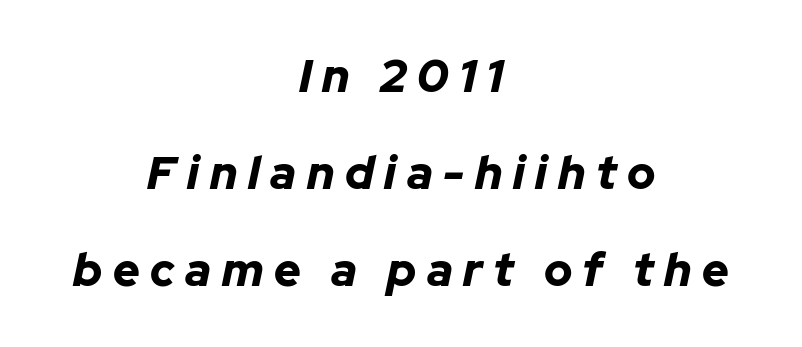
Someone cranked the tracking dial way up on this one. Neither beginnings nor endings align; midpoints do. The letters are bold, with thick, heavy strokes. Posture: slanted.
